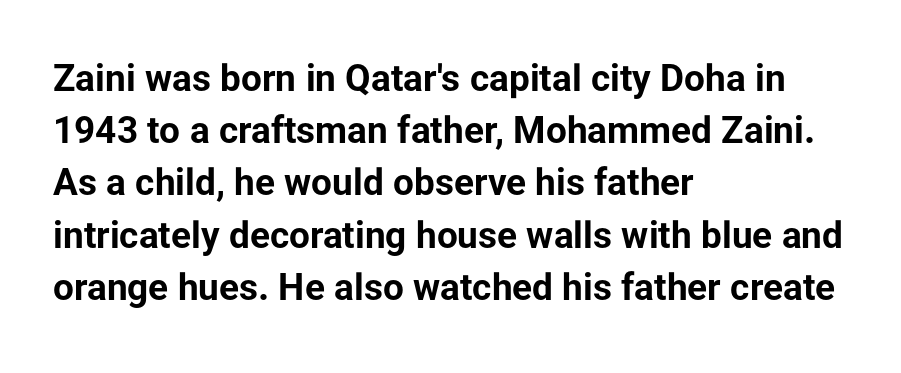
The image shows 37 px bold sans-serif type, upright; set left-aligned, normal line spacing (1.41x), normal letter spacing, not underlined; low stroke contrast and a medium x-height.
